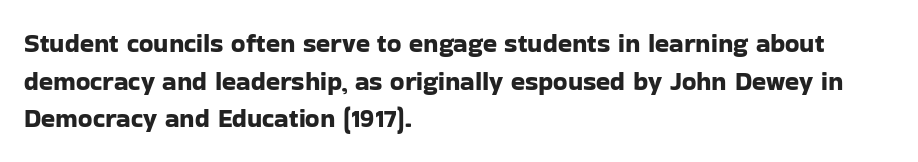
The image shows 26 px text type, upright; set left-aligned, normal line spacing (1.45x), normal letter spacing, not underlined.
